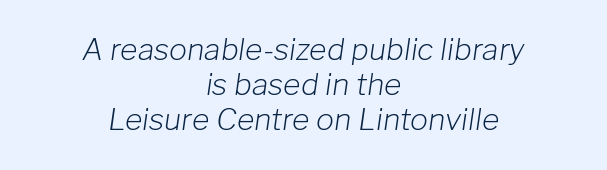
The image shows 30 px light type, italic (leaning right); set centered, line spacing 1.17x, normal letter spacing, not underlined; low stroke contrast and a medium x-height.
